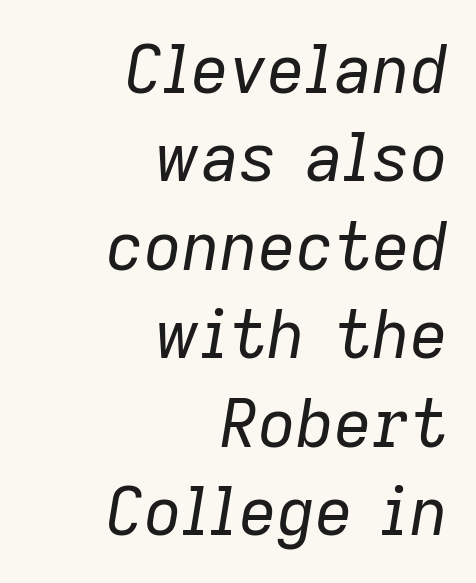
{"italic": "yes", "lean": "right", "slant_degrees": 9, "bold": "no", "weight": "regular", "width": "normal", "stroke_contrast": "low", "x_height": "medium", "monospaced": "no", "underline": "no", "align": "right", "line_spacing": "normal", "line_spacing_ratio": 1.34, "letter_spacing": "normal", "letter_spacing_em": 0.0, "glyph_px": 66}
